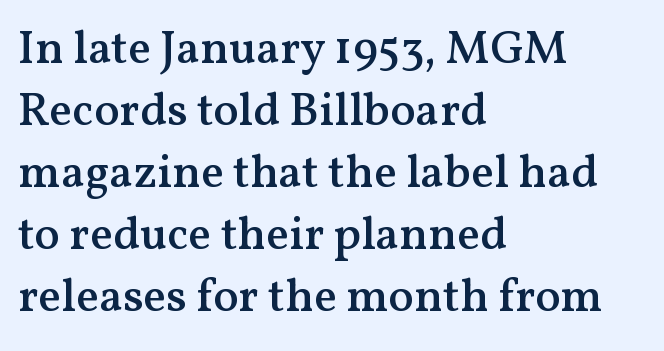
{"serif": "yes", "italic": "no", "bold": "semi", "weight": "semibold", "width": "normal", "stroke_contrast": "medium", "x_height": "medium", "monospaced": "no", "underline": "no", "align": "left", "line_spacing": "normal", "line_spacing_ratio": 1.32, "letter_spacing": "normal", "letter_spacing_em": 0.0, "glyph_px": 47}
